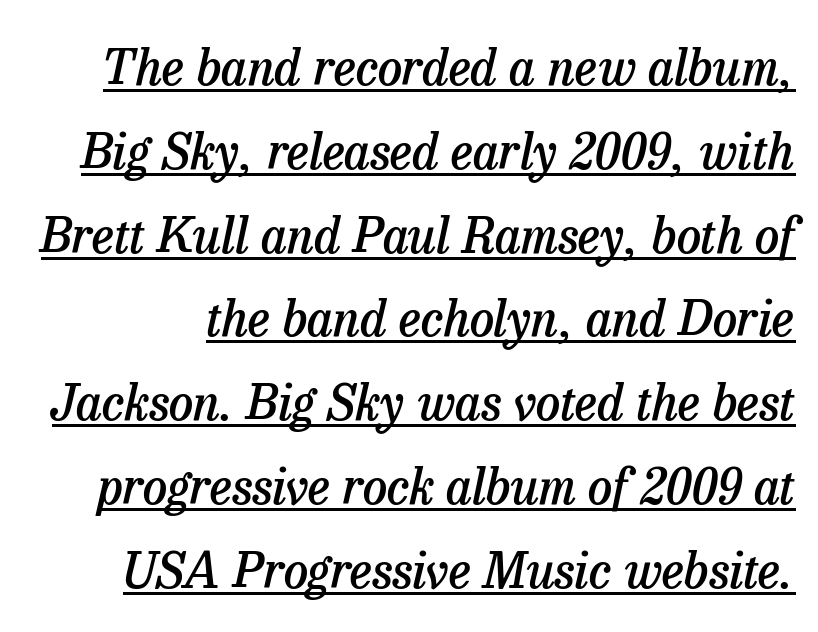
{"serif": "yes", "italic": "yes", "lean": "right", "slant_degrees": 13, "bold": "semi", "weight": "semibold", "width": "normal", "stroke_contrast": "low", "x_height": "medium", "monospaced": "no", "underline": "yes", "line_spacing_ratio": 1.71, "letter_spacing": "normal", "letter_spacing_em": 0.0, "glyph_px": 49}
